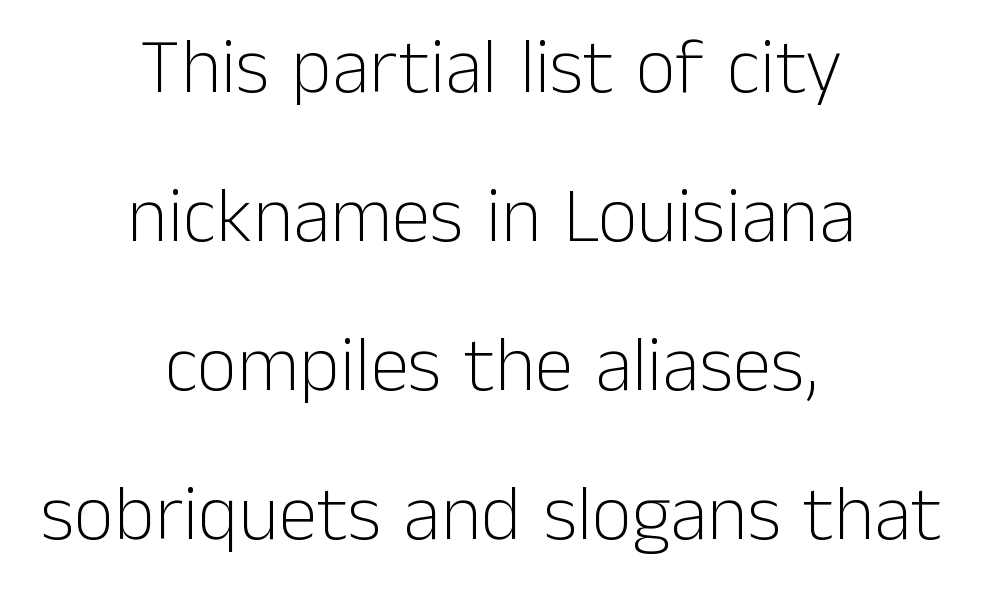
Q: Is the text bold? A: No.
Q: Is the text italic (slanted)? A: No, it is upright.
Q: Is the typeface a serif or a sans-serif typeface? A: Sans-serif.
Q: Is the text underlined? A: No.
Q: How is the paragraph aligned? A: Centered.
Q: Is the spacing between letters normal or unusually wide? A: Normal.
Q: Is the spacing between lines tight, normal or loose? A: Loose.
Q: Width (condensed, normal, or wide)? A: Normal.
Q: Stroke contrast? A: Low.
Q: x-height? A: Medium.
Q: Monospaced? A: No.
